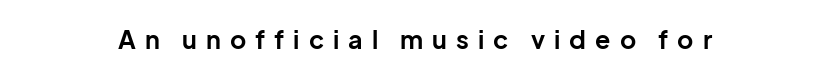
The image shows 25 px bold type, upright; set unusually wide letter spacing (+0.36 em), not underlined.
